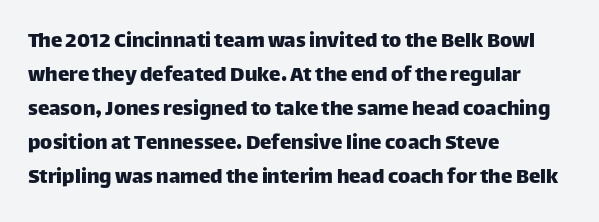
{"italic": "no", "underline": "no", "align": "left", "line_spacing": "normal", "line_spacing_ratio": 1.48, "letter_spacing": "normal", "letter_spacing_em": 0.0, "glyph_px": 23}
